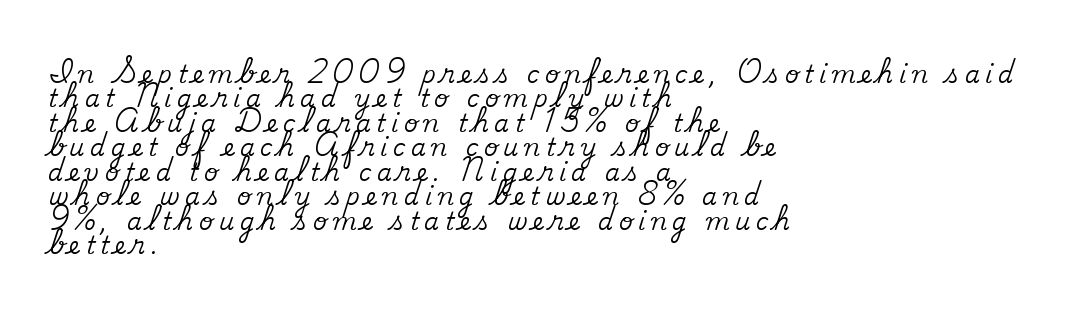
Honestly, there is no underline to notice here at all. Interline gaps are noticeably narrow in this sample. Casual observation: everything's shoved over to the left. Spacing between characters has been opened up far beyond the box default.
